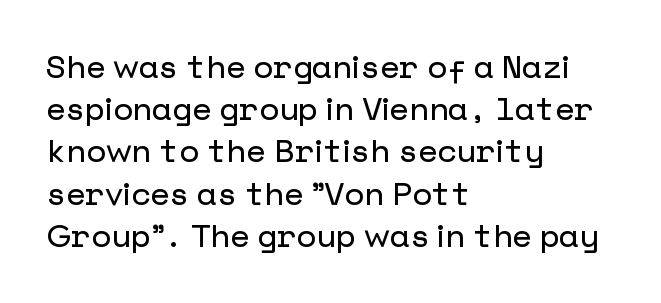
The image shows 32 px sans-serif type, upright; set left-aligned, normal line spacing (1.32x), normal letter spacing, not underlined; low stroke contrast and a medium x-height.
